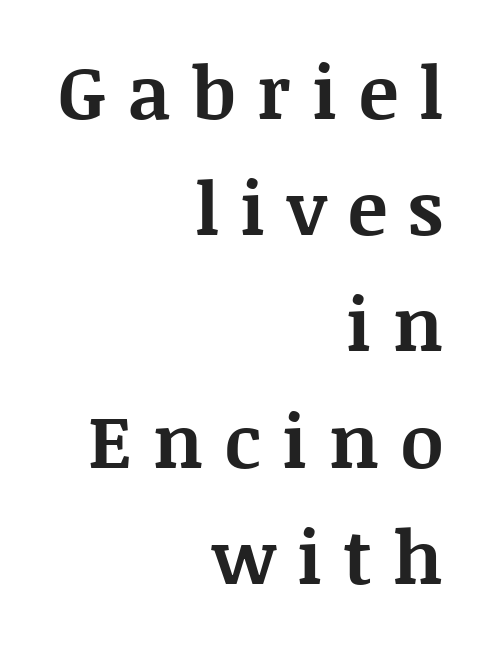
Q: Is the text bold? A: Yes.
Q: Is the text italic (slanted)? A: No, it is upright.
Q: Is the typeface a serif or a sans-serif typeface? A: Serif.
Q: Is the text underlined? A: No.
Q: How is the paragraph aligned? A: Right-aligned.
Q: Is the spacing between letters normal or unusually wide? A: Unusually wide.
Q: Is the spacing between lines tight, normal or loose? A: Normal.
Q: Width (condensed, normal, or wide)? A: Normal.
Q: Stroke contrast? A: Medium.
Q: x-height? A: Large.
Q: Monospaced? A: No.
